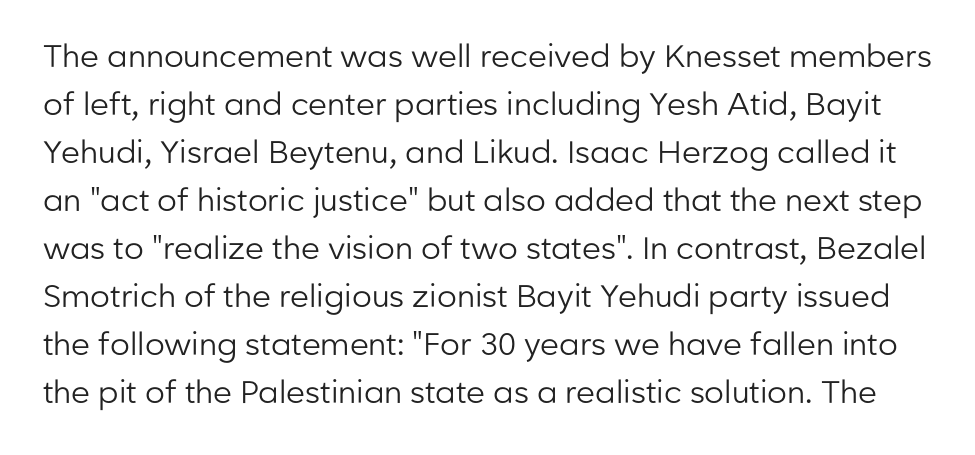
{"serif": "no", "italic": "no", "bold": "no", "weight": "regular", "width": "normal", "stroke_contrast": "low", "x_height": "medium", "monospaced": "no", "underline": "no", "line_spacing": "normal", "line_spacing_ratio": 1.55, "letter_spacing": "normal", "letter_spacing_em": 0.0, "glyph_px": 31}
